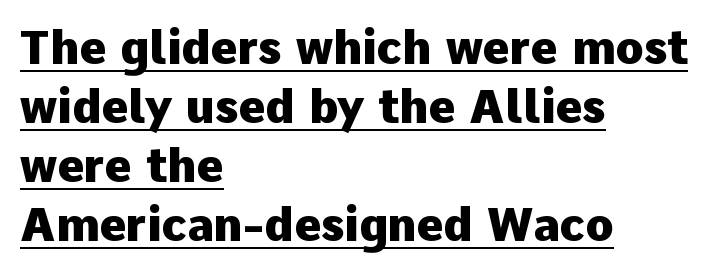
The image shows 46 px heavy sans-serif type, upright; set left-aligned, normal line spacing (1.28x), normal letter spacing, underlined; low stroke contrast and a medium x-height.
